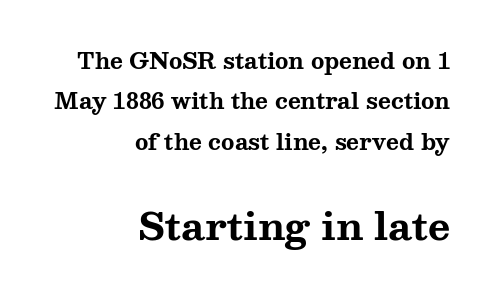
The image shows 38 px bold, wide serif type, upright; set right-aligned, line spacing 1.83x, normal letter spacing, not underlined; the second (bottom) block is 1.73x larger; medium stroke contrast and a medium x-height.
